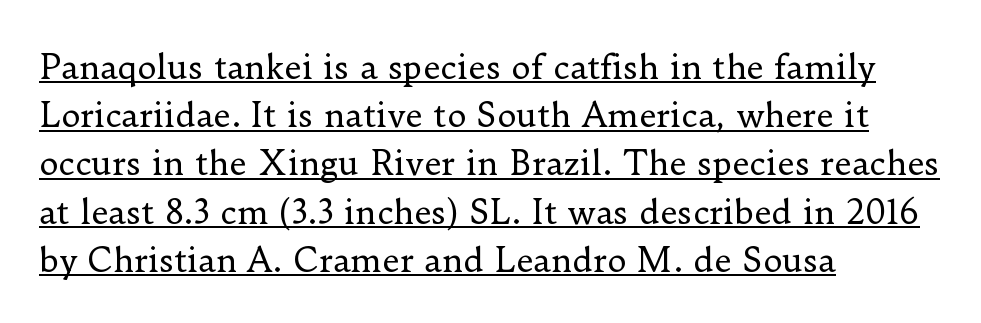
{"serif": "yes", "italic": "no", "bold": "no", "weight": "regular", "width": "normal", "stroke_contrast": "low", "x_height": "small", "monospaced": "no", "underline": "yes", "align": "left", "line_spacing": "normal", "line_spacing_ratio": 1.46, "letter_spacing": "normal", "letter_spacing_em": 0.0, "glyph_px": 33}
